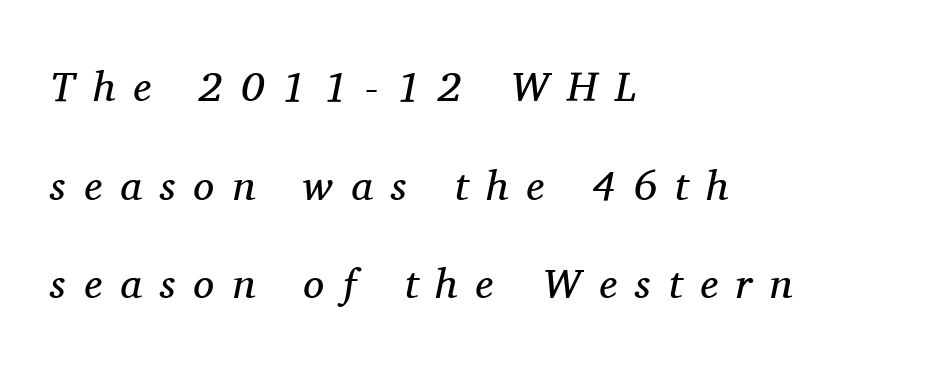
The image shows 42 px regular-weight serif type, italic (leaning right); set left-aligned, loose line spacing (2.35x), unusually wide letter spacing (+0.43 em), not underlined; medium stroke contrast and a medium x-height.
